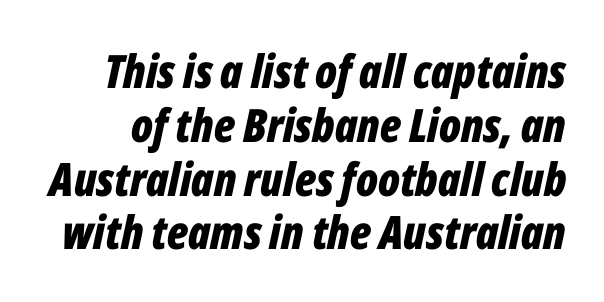
You could not count columns in this text — the font is proportionally spaced. Only glyphs here, with clear space below each row. The letters are slanted; this is an italic face. Notice how thick the strokes are: this is what a full bold looks like. Each word holds together tightly as a unit, with standard inter-letter gaps.
